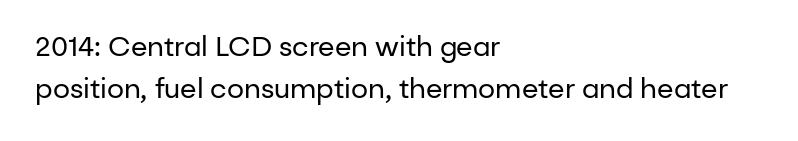
{"italic": "no", "bold": "no", "underline": "no", "align": "left", "line_spacing": "normal", "line_spacing_ratio": 1.57, "letter_spacing": "normal", "letter_spacing_em": 0.0, "glyph_px": 27}
